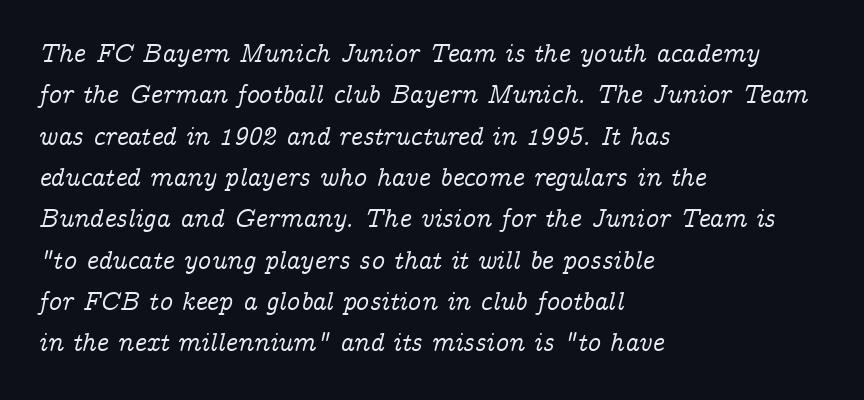
Is the type slanted? Yes — the strokes lean at a clear angle. Compared with a centered layout, this one pins lines to the left instead. Observe the ordinary spacing: letters are neighbours, not strangers. Honestly, there is no underline to notice here at all. Normally led — the rows are evenly, conventionally spaced.
